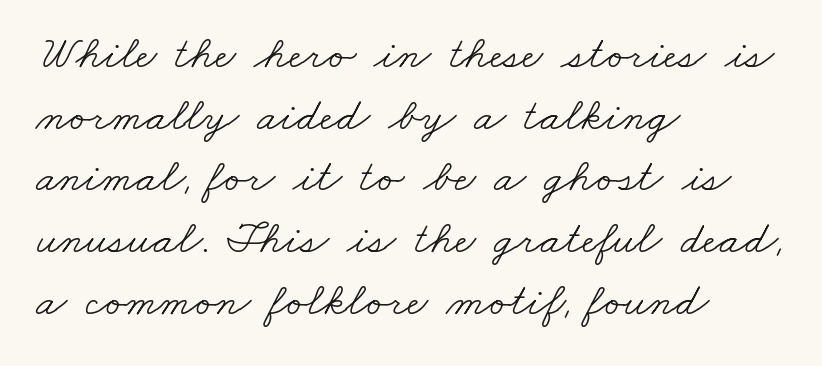
Q: Is the text bold? A: No.
Q: Is the typeface a serif or a sans-serif typeface? A: Serif.
Q: Is the text underlined? A: No.
Q: How is the paragraph aligned? A: Left-aligned.
Q: Is the spacing between letters normal or unusually wide? A: Normal.
Q: Is the spacing between lines tight, normal or loose? A: Normal.
Q: Width (condensed, normal, or wide)? A: Wide.
Q: Stroke contrast? A: Low.
Q: x-height? A: Small.
Q: Monospaced? A: No.
